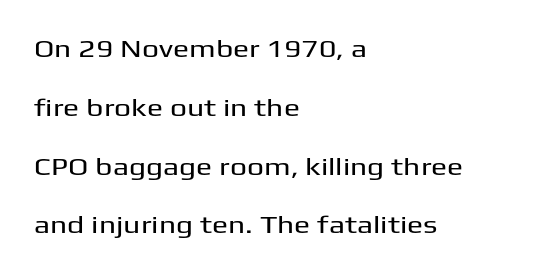
Descender tails drop into unmarked territory. Short and long lines alike share a common starting point at left. The passage shown stacks its lines with a broad gap. The gaps between neighbouring characters are ordinary and unremarkable.
